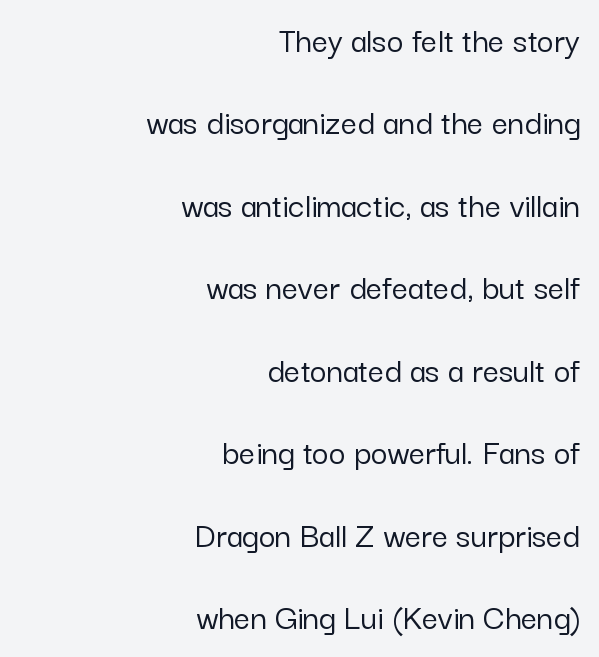
{"serif": "no", "italic": "no", "width": "normal", "stroke_contrast": "low", "x_height": "medium", "monospaced": "no", "underline": "no", "align": "right", "line_spacing": "loose", "line_spacing_ratio": 2.29, "letter_spacing": "normal", "letter_spacing_em": 0.0, "glyph_px": 36}
